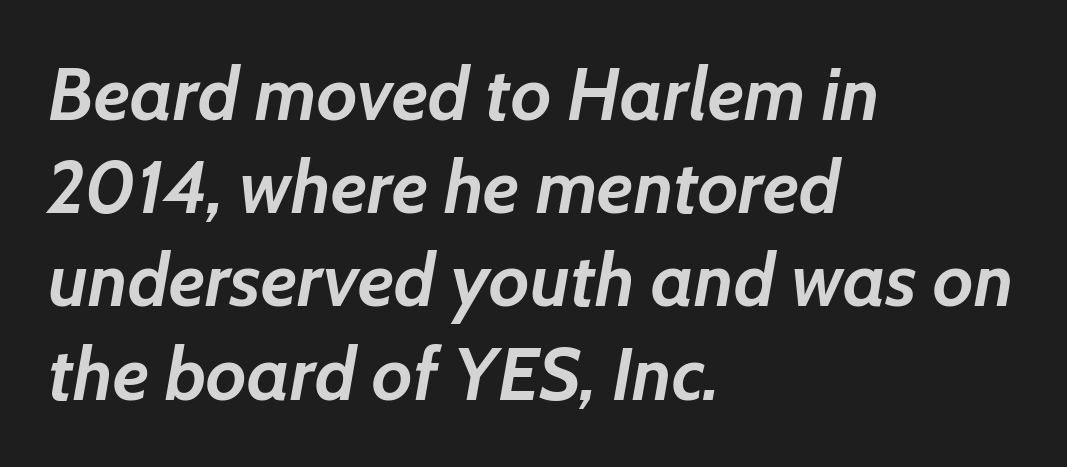
Q: Is the text bold? A: Yes.
Q: Is the text italic (slanted)? A: Yes, it leans right by about 7 degrees.
Q: Is the text underlined? A: No.
Q: How is the paragraph aligned? A: Left-aligned.
Q: Is the spacing between letters normal or unusually wide? A: Normal.
Q: Is the spacing between lines tight, normal or loose? A: Normal.
Q: Width (condensed, normal, or wide)? A: Normal.
Q: Stroke contrast? A: Low.
Q: x-height? A: Medium.
Q: Monospaced? A: No.
